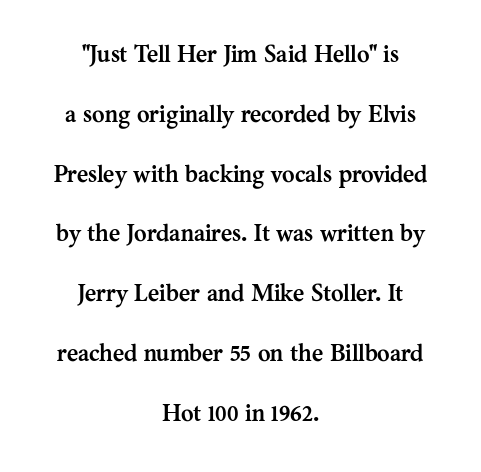
The image shows 24 px bold type, upright; set centered, loose line spacing (2.49x), normal letter spacing, not underlined.
